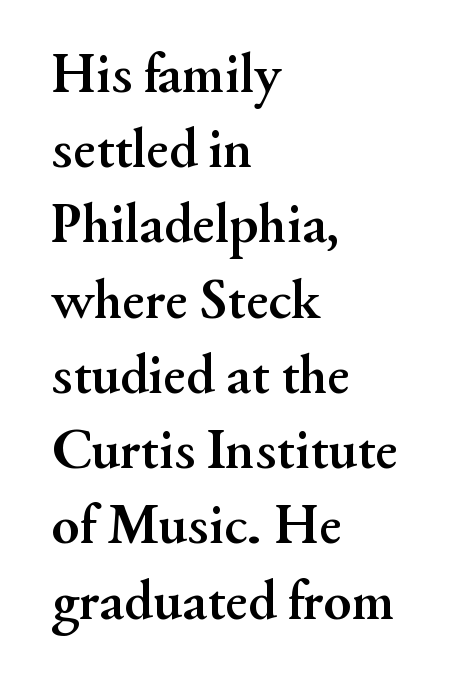
The image shows 57 px semibold serif type, upright; set left-aligned, normal line spacing (1.32x), normal letter spacing, not underlined; medium stroke contrast and a small x-height.
